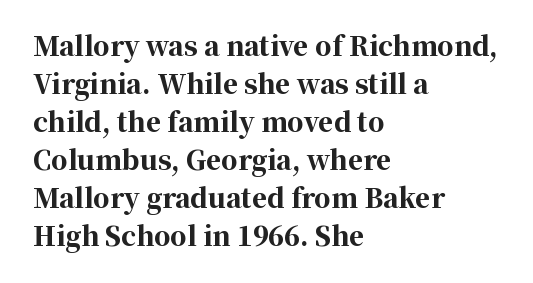
{"italic": "no", "bold": "yes", "underline": "no", "align": "left", "line_spacing": "normal", "line_spacing_ratio": 1.46, "letter_spacing": "normal", "letter_spacing_em": 0.0, "glyph_px": 26}
